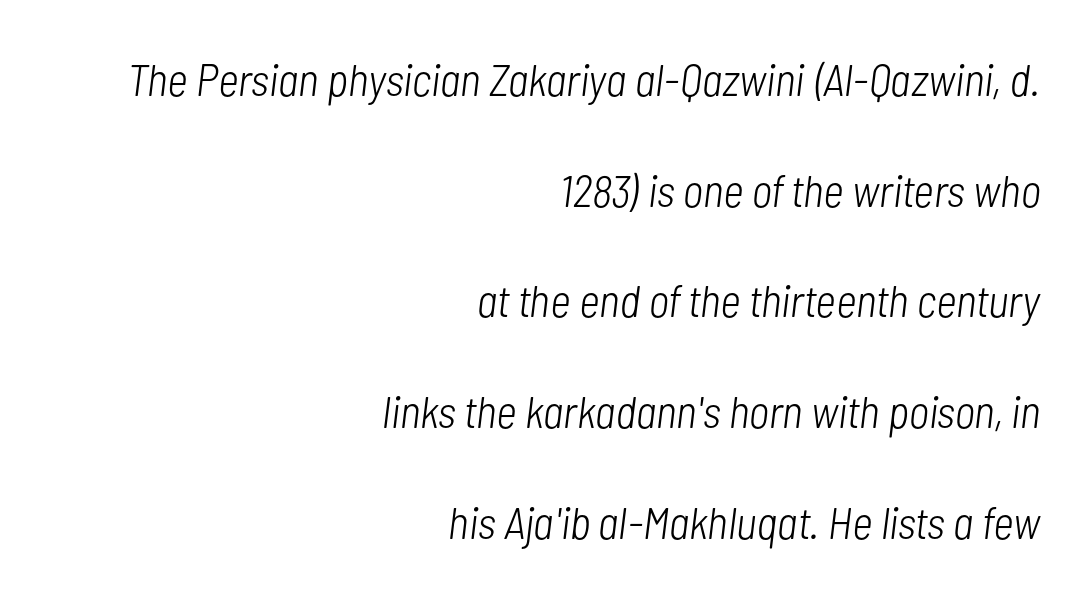
Underlining? Definitely not there. Stroke mass is kept to a normal reading level or below. Yep, that's italic — everything's leaning. You could not count columns in this text — the font is proportionally spaced.
